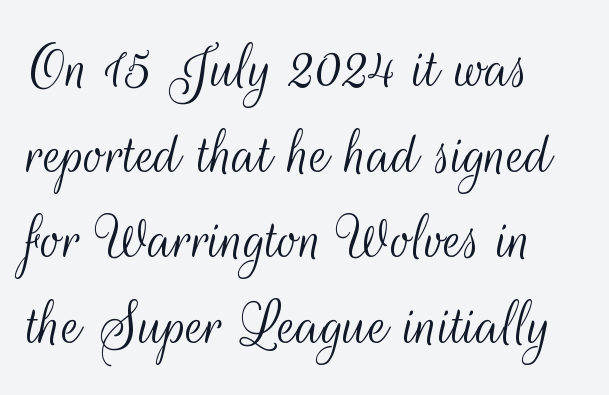
Proportional: the letters do not fall into vertical columns. The rendering uses a moderate line-height, typical for paragraphs. I'd call this a sans setting — the letters go barefoot.
